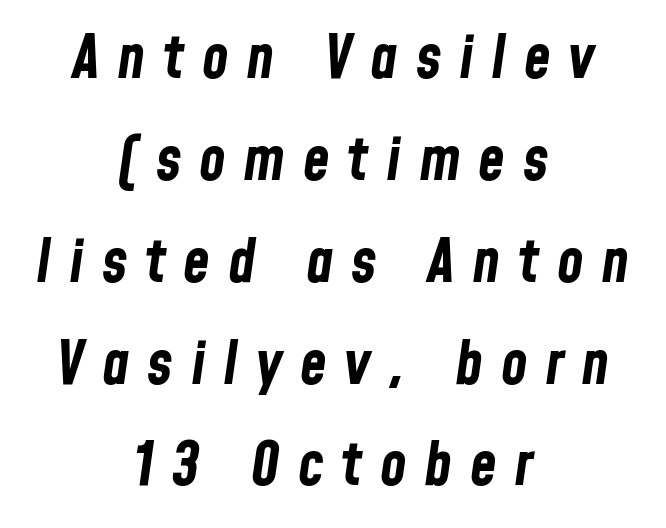
{"italic": "yes", "lean": "right", "slant_degrees": 8, "bold": "yes", "weight": "bold", "width": "condensed", "stroke_contrast": "low", "x_height": "medium", "monospaced": "no", "underline": "no", "align": "center", "line_spacing": "normal", "line_spacing_ratio": 1.67, "letter_spacing": "wide", "letter_spacing_em": 0.29, "glyph_px": 61}
